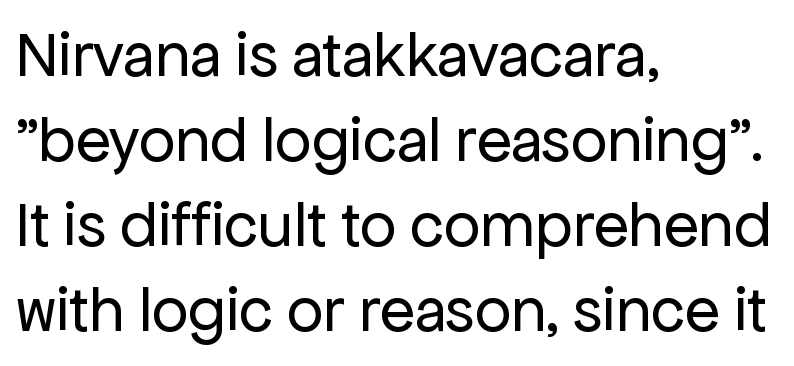
{"serif": "no", "italic": "no", "bold": "no", "weight": "regular", "width": "normal", "stroke_contrast": "low", "x_height": "medium", "monospaced": "no", "underline": "no", "align": "left", "line_spacing": "normal", "line_spacing_ratio": 1.33, "letter_spacing": "normal", "letter_spacing_em": 0.0, "glyph_px": 64}
